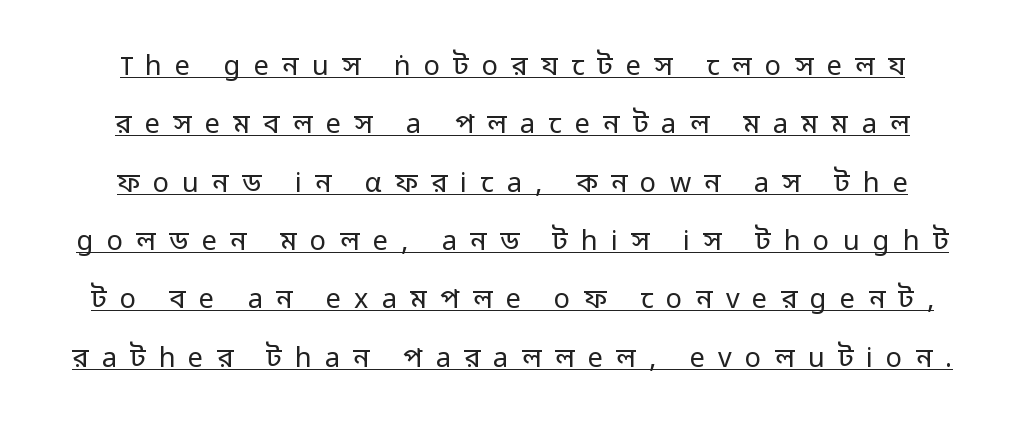
{"italic": "no", "bold": "no", "underline": "yes", "line_spacing": "loose", "line_spacing_ratio": 2.16, "letter_spacing": "wide", "letter_spacing_em": 0.49, "glyph_px": 27}
